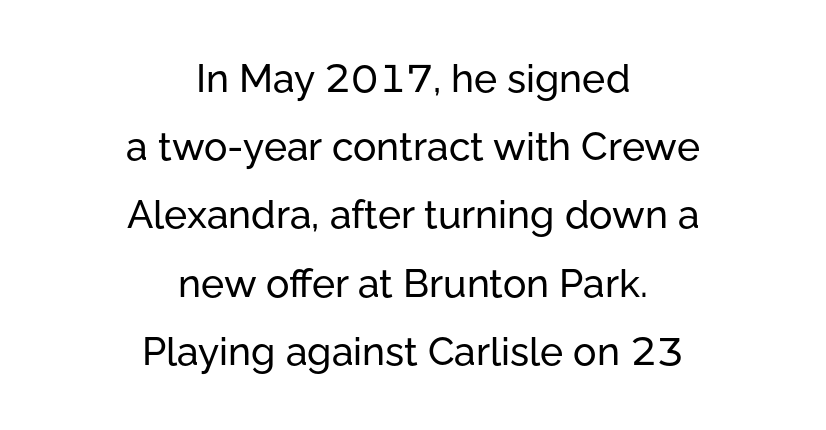
Q: Is the text italic (slanted)? A: No, it is upright.
Q: Is the typeface a serif or a sans-serif typeface? A: Sans-serif.
Q: Is the text underlined? A: No.
Q: How is the paragraph aligned? A: Centered.
Q: Is the spacing between letters normal or unusually wide? A: Normal.
Q: Width (condensed, normal, or wide)? A: Normal.
Q: Stroke contrast? A: Low.
Q: x-height? A: Medium.
Q: Monospaced? A: No.
